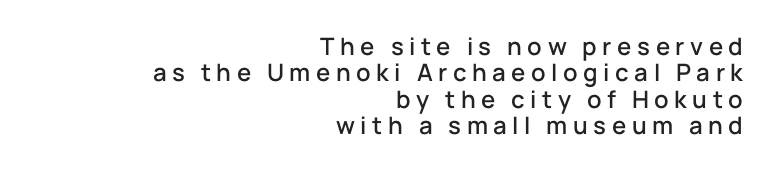
Q: Is the text italic (slanted)? A: No, it is upright.
Q: Is the text underlined? A: No.
Q: How is the paragraph aligned? A: Right-aligned.
Q: Is the spacing between letters normal or unusually wide? A: Unusually wide.
Q: Is the spacing between lines tight, normal or loose? A: Tight.
